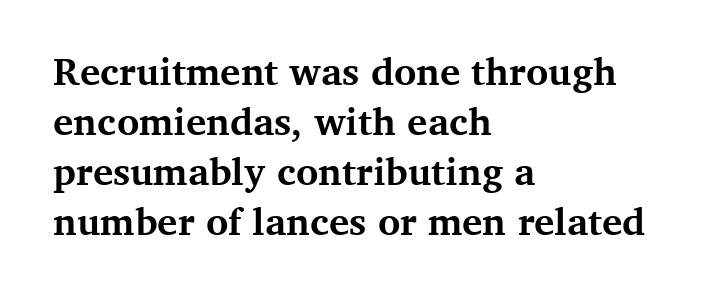
{"serif": "yes", "italic": "no", "bold": "yes", "weight": "bold", "width": "normal", "stroke_contrast": "medium", "x_height": "medium", "monospaced": "no", "underline": "no", "align": "left", "line_spacing": "normal", "line_spacing_ratio": 1.32, "letter_spacing": "normal", "letter_spacing_em": 0.0, "glyph_px": 38}
